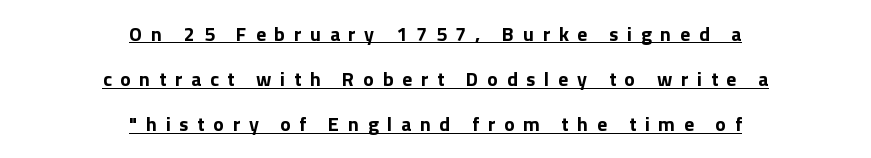
The image shows 20 px bold type, upright; set centered, loose line spacing (2.26x), unusually wide letter spacing (+0.43 em), underlined.
